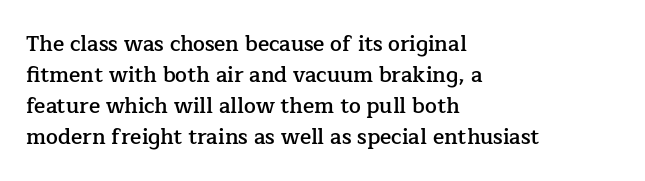
{"italic": "no", "bold": "semi", "underline": "no", "align": "left", "line_spacing": "normal", "line_spacing_ratio": 1.47, "letter_spacing": "normal", "letter_spacing_em": 0.0, "glyph_px": 21}
